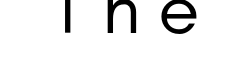
{"serif": "no", "italic": "no", "bold": "no", "weight": "regular", "width": "normal", "stroke_contrast": "low", "x_height": "small", "monospaced": "no", "underline": "no", "letter_spacing": "wide", "letter_spacing_em": 0.23, "glyph_px": 76}
